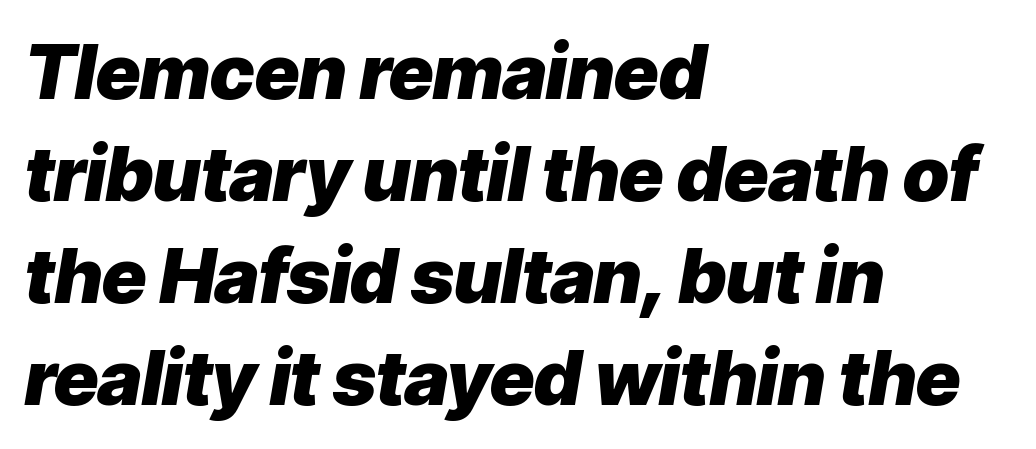
The image shows 76 px heavy type, italic (leaning right); set left-aligned, normal line spacing (1.34x), normal letter spacing, not underlined; low stroke contrast and a medium x-height.
